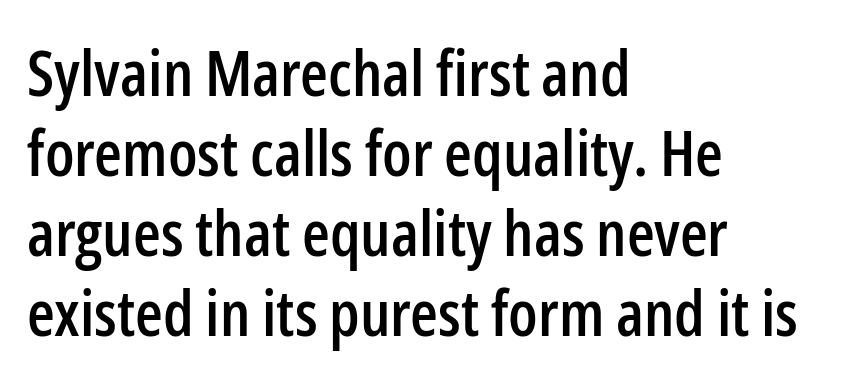
{"serif": "no", "italic": "no", "width": "condensed", "stroke_contrast": "low", "x_height": "medium", "monospaced": "no", "underline": "no", "align": "left", "line_spacing": "normal", "line_spacing_ratio": 1.25, "letter_spacing": "normal", "letter_spacing_em": 0.0, "glyph_px": 64}
